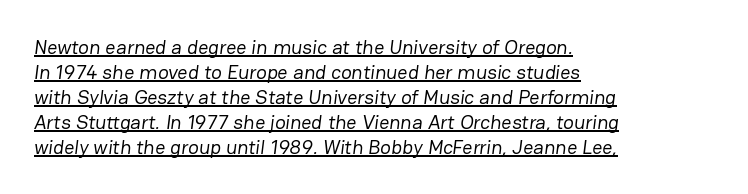
Reading down the column, the eye jumps a familiar distance to each next line. Standard letterfit; no display-style spreading of the glyphs. Quick note: underline on. Short and long lines alike share a common starting point at left. On a weight scale, this lands at 450 or below.
